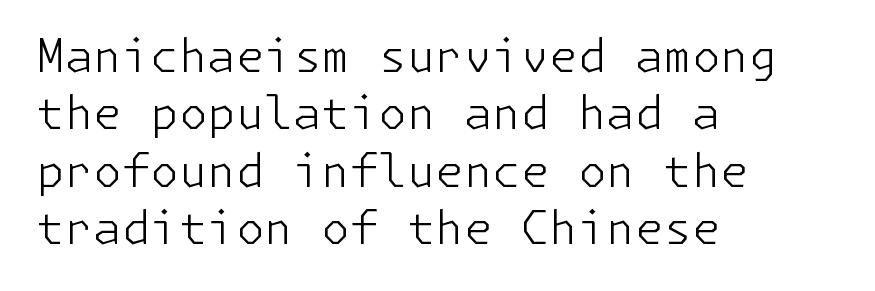
Q: Is the text bold? A: No.
Q: Is the text italic (slanted)? A: No, it is upright.
Q: Is the typeface a serif or a sans-serif typeface? A: Sans-serif.
Q: Is the text underlined? A: No.
Q: How is the paragraph aligned? A: Left-aligned.
Q: Is the spacing between letters normal or unusually wide? A: Normal.
Q: Is the spacing between lines tight, normal or loose? A: Normal.
Q: Width (condensed, normal, or wide)? A: Normal.
Q: Stroke contrast? A: Low.
Q: x-height? A: Medium.
